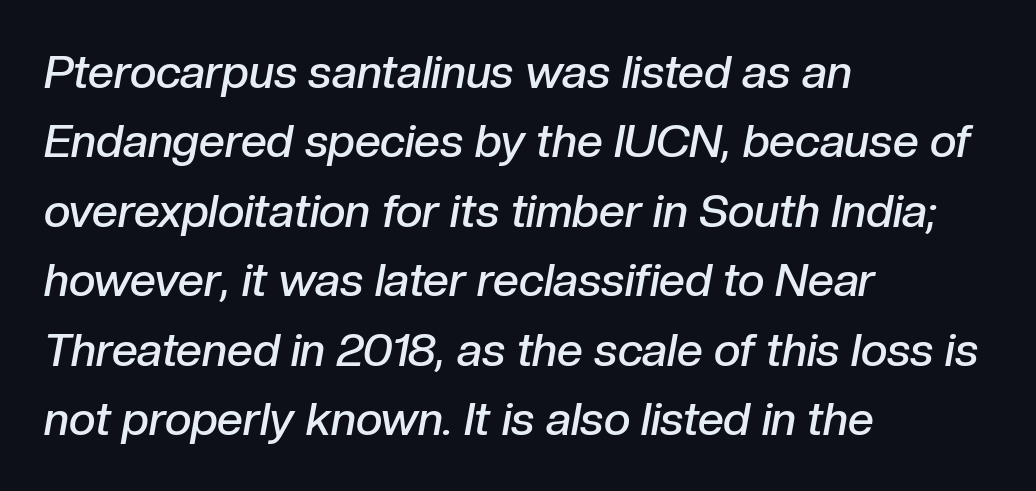
Q: Is the text bold? A: Semi-bold.
Q: Is the text italic (slanted)? A: Yes, it leans right by about 10 degrees.
Q: Is the text underlined? A: No.
Q: How is the paragraph aligned? A: Left-aligned.
Q: Is the spacing between letters normal or unusually wide? A: Normal.
Q: Is the spacing between lines tight, normal or loose? A: Normal.
Q: Width (condensed, normal, or wide)? A: Normal.
Q: Stroke contrast? A: Low.
Q: x-height? A: Medium.
Q: Monospaced? A: No.
